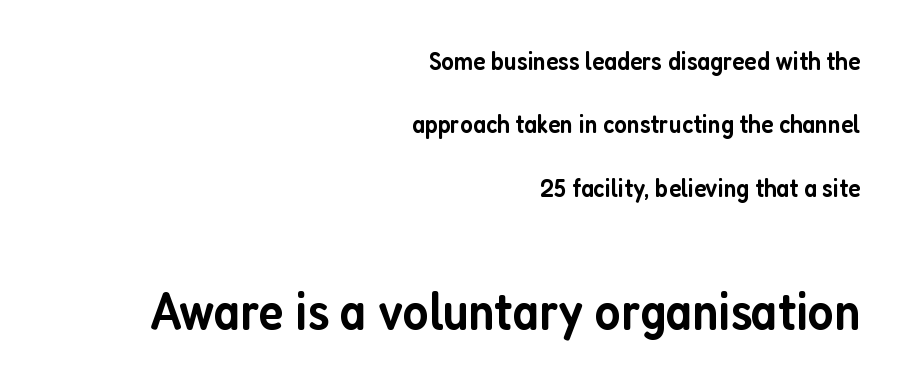
Q: Is the text bold? A: Semi-bold.
Q: Is the text italic (slanted)? A: No, it is upright.
Q: Is the typeface a serif or a sans-serif typeface? A: Sans-serif.
Q: Is the text underlined? A: No.
Q: How is the paragraph aligned? A: Right-aligned.
Q: Is the spacing between letters normal or unusually wide? A: Normal.
Q: Is the spacing between lines tight, normal or loose? A: Loose.
Q: Which block of text is set in a larger size, the first (top) or the second (bottom)? A: The second (bottom) one.
Q: Width (condensed, normal, or wide)? A: Condensed.
Q: Stroke contrast? A: Low.
Q: x-height? A: Medium.
Q: Monospaced? A: No.
